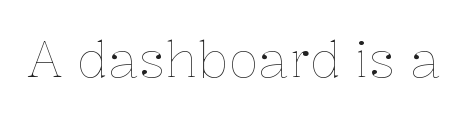
Q: Is the text bold? A: No.
Q: Is the text italic (slanted)? A: No, it is upright.
Q: Is the text underlined? A: No.
Q: Is the spacing between letters normal or unusually wide? A: Normal.
Q: Width (condensed, normal, or wide)? A: Normal.
Q: Stroke contrast? A: Low.
Q: x-height? A: Medium.
Q: Monospaced? A: No.
